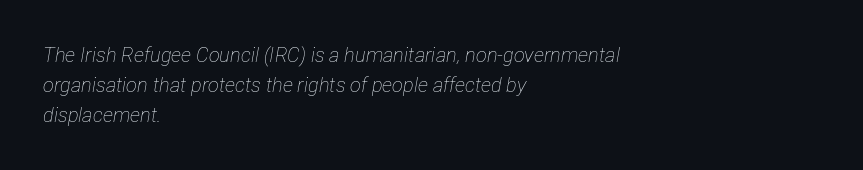
The image shows 20 px text type, italic (leaning right); set left-aligned, normal line spacing (1.5x), normal letter spacing, not underlined.
